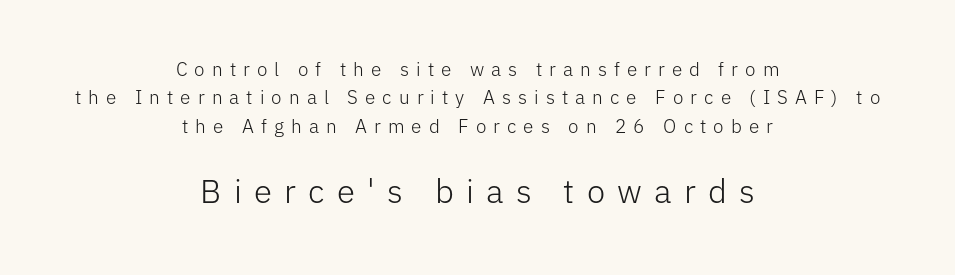
{"serif": "no", "italic": "no", "bold": "no", "weight": "light", "width": "normal", "stroke_contrast": "low", "x_height": "medium", "monospaced": "no", "underline": "no", "align": "center", "line_spacing": "normal", "line_spacing_ratio": 1.5, "letter_spacing": "wide", "letter_spacing_em": 0.37, "larger_block": "second", "size_ratio": 1.74, "glyph_px": 33}
